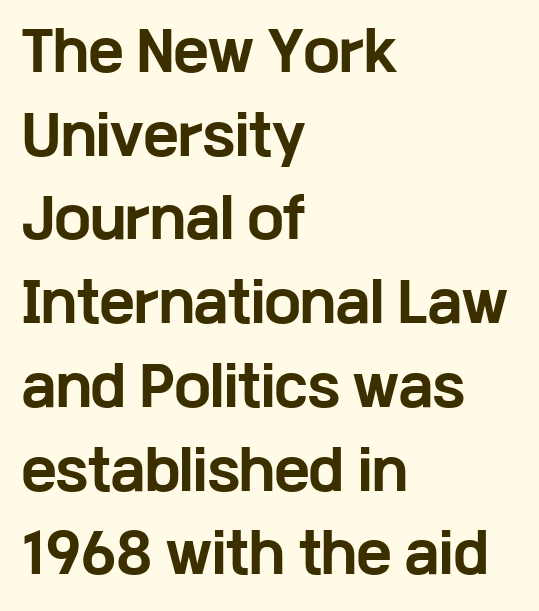
The typesetting leans heavy: a genuine bold. Normally led — the rows are evenly, conventionally spaced. Quick note: not italic, upright. Line beginnings align vertically; line endings do not. The letters carry no serifs — their stems end cleanly without finishing strokes. The words here are not underlined.
